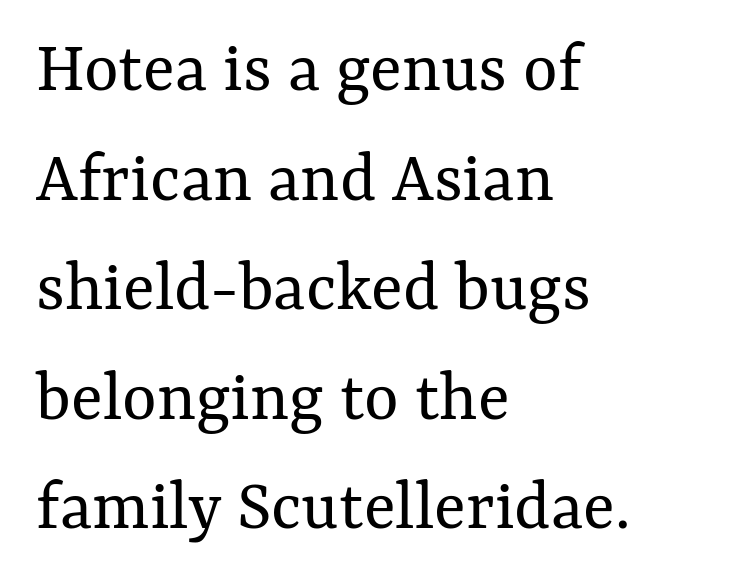
The image shows 74 px regular-weight type, upright; set left-aligned, normal line spacing (1.48x), normal letter spacing, not underlined; medium stroke contrast and a medium x-height.
